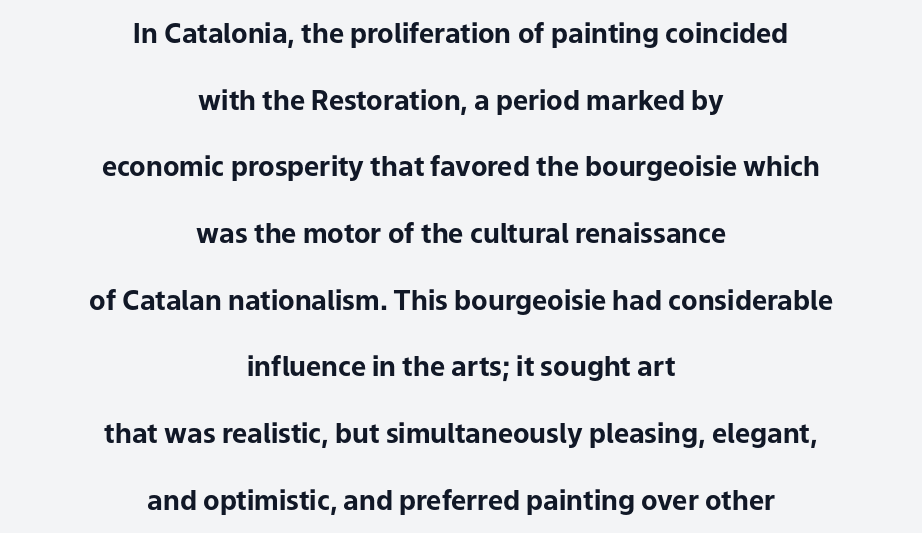
The image shows 27 px bold type, upright; set centered, loose line spacing (2.47x), normal letter spacing, not underlined.
